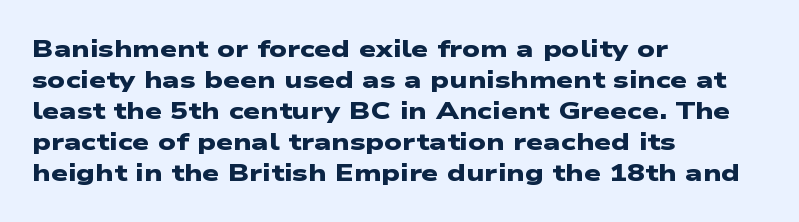
{"bold": "yes", "underline": "no", "align": "left", "line_spacing": "normal", "line_spacing_ratio": 1.29, "letter_spacing": "normal", "letter_spacing_em": 0.0, "glyph_px": 24}
